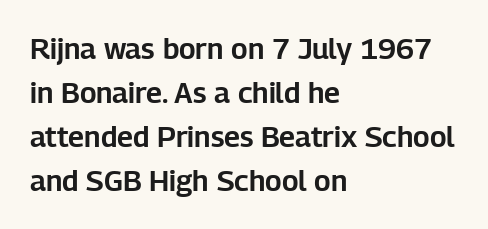
{"serif": "no", "italic": "no", "width": "normal", "stroke_contrast": "low", "x_height": "medium", "monospaced": "no", "underline": "no", "align": "left", "line_spacing": "normal", "line_spacing_ratio": 1.52, "letter_spacing": "normal", "letter_spacing_em": 0.0, "glyph_px": 29}
